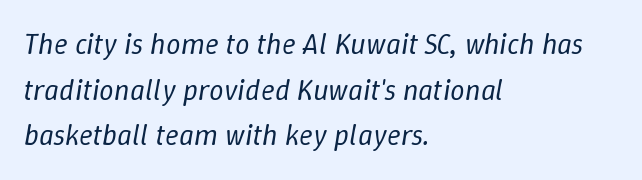
{"italic": "yes", "lean": "right", "slant_degrees": 9, "bold": "no", "weight": "regular", "width": "normal", "stroke_contrast": "low", "x_height": "medium", "monospaced": "no", "underline": "no", "align": "left", "line_spacing": "normal", "line_spacing_ratio": 1.57, "letter_spacing": "normal", "letter_spacing_em": 0.0, "glyph_px": 29}
